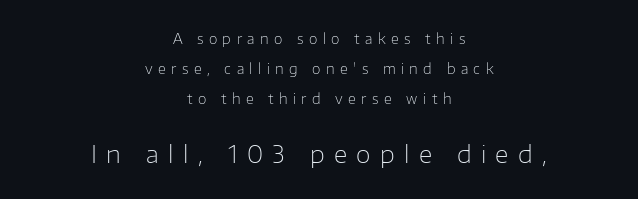
Q: Is the text bold? A: No.
Q: Is the text italic (slanted)? A: No, it is upright.
Q: Is the text underlined? A: No.
Q: How is the paragraph aligned? A: Centered.
Q: Is the spacing between letters normal or unusually wide? A: Unusually wide.
Q: Is the spacing between lines tight, normal or loose? A: Loose.
Q: Which block of text is set in a larger size, the first (top) or the second (bottom)? A: The second (bottom) one.
